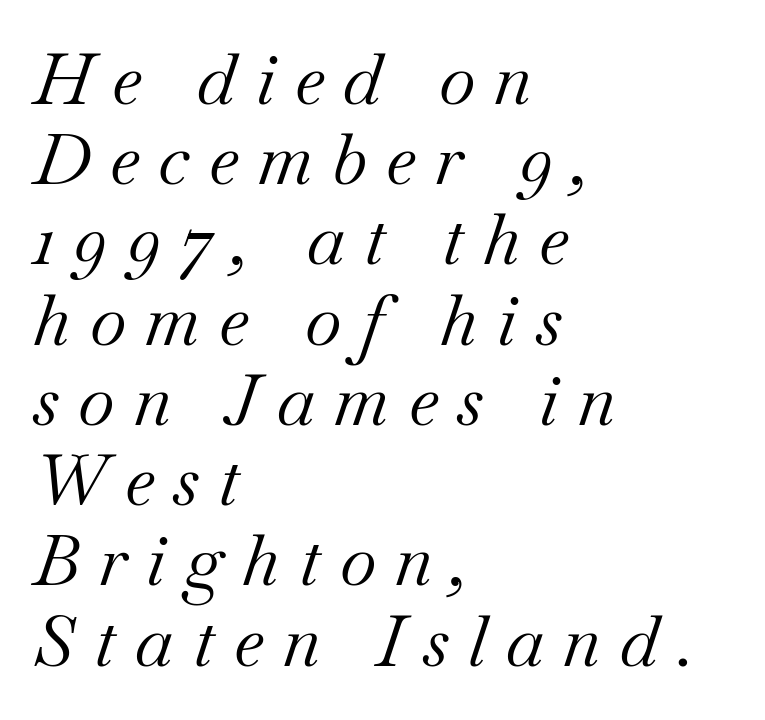
Q: Is the text bold? A: No.
Q: Is the text italic (slanted)? A: Yes, it leans right by about 18 degrees.
Q: Is the typeface a serif or a sans-serif typeface? A: Serif.
Q: Is the text underlined? A: No.
Q: How is the paragraph aligned? A: Left-aligned.
Q: Is the spacing between letters normal or unusually wide? A: Unusually wide.
Q: Is the spacing between lines tight, normal or loose? A: Tight.
Q: Width (condensed, normal, or wide)? A: Normal.
Q: Stroke contrast? A: Medium.
Q: x-height? A: Small.
Q: Monospaced? A: No.
